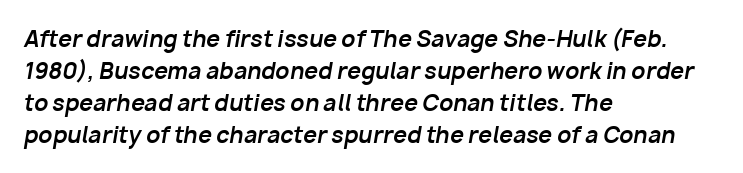
The image shows 22 px bold type, italic (leaning right); set left-aligned, normal line spacing (1.45x), normal letter spacing, not underlined.
